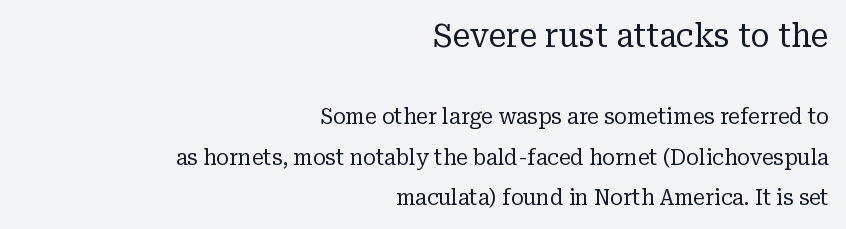
{"serif": "yes", "italic": "no", "bold": "no", "weight": "regular", "width": "normal", "stroke_contrast": "low", "x_height": "medium", "monospaced": "no", "underline": "no", "align": "right", "line_spacing": "loose", "line_spacing_ratio": 1.93, "letter_spacing": "normal", "letter_spacing_em": 0.0, "larger_block": "first", "size_ratio": 1.52, "glyph_px": 32}
